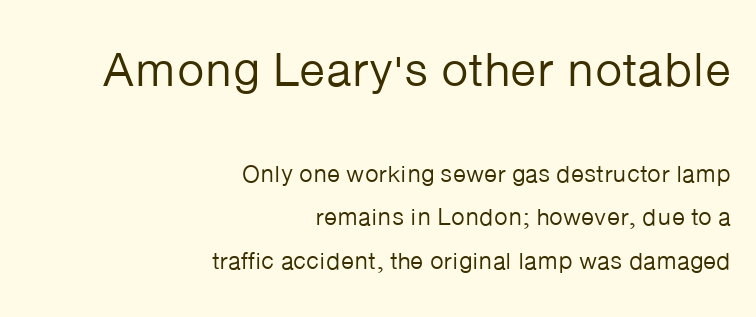
Does the lettering tilt? It doesn't — this is upright. The gaps between neighbouring characters are ordinary and unremarkable. You can tell from the bare stems that sans-serif type was used. Character widths vary here, with narrow letters taking less room than wide ones. The typesetting does not lean heavy: it is not bold.
